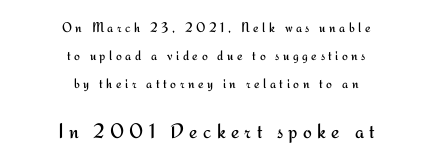
{"italic": "no", "bold": "no", "underline": "no", "align": "center", "line_spacing": "loose", "line_spacing_ratio": 1.99, "letter_spacing": "wide", "letter_spacing_em": 0.25, "larger_block": "second", "size_ratio": 1.5, "glyph_px": 21}
